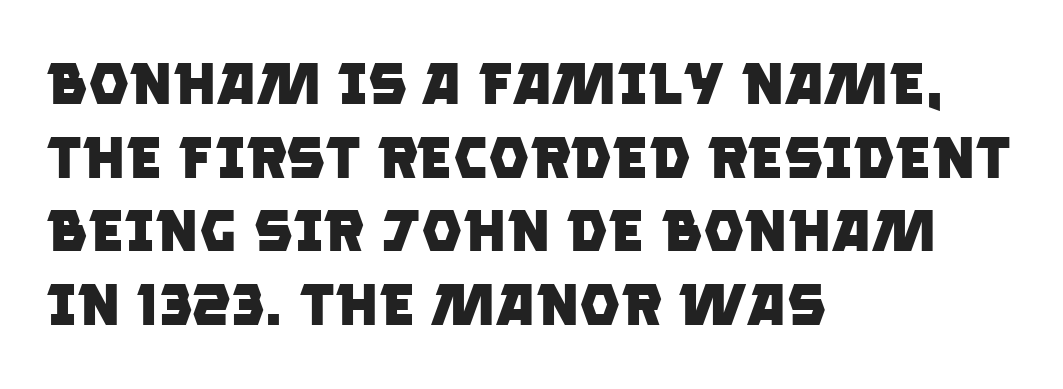
The image shows 58 px heavy sans-serif type; set left-aligned, normal line spacing (1.27x), normal letter spacing, not underlined; low stroke contrast and a large x-height.
